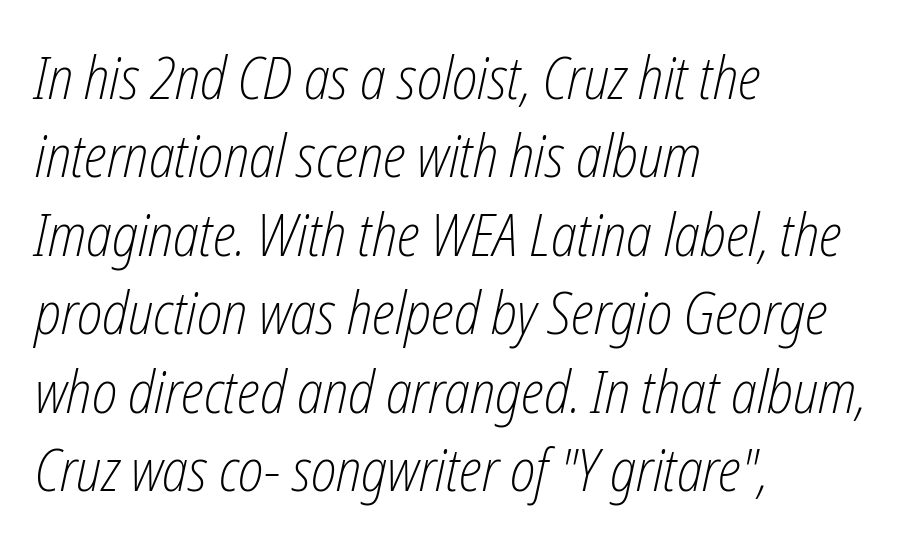
Q: Is the text bold? A: No.
Q: Is the text italic (slanted)? A: Yes, it leans right by about 12 degrees.
Q: Is the text underlined? A: No.
Q: How is the paragraph aligned? A: Left-aligned.
Q: Is the spacing between letters normal or unusually wide? A: Normal.
Q: Is the spacing between lines tight, normal or loose? A: Normal.
Q: Width (condensed, normal, or wide)? A: Condensed.
Q: Stroke contrast? A: Low.
Q: x-height? A: Medium.
Q: Monospaced? A: No.
